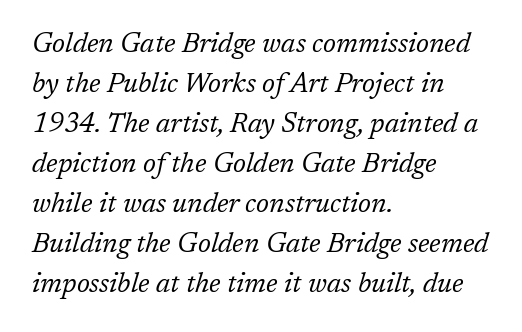
Line spacing here is normal. Summary of weight: not heavy and not bold. The zone under the glyphs is completely vacant. The rendering anchors every line to the left-hand side.
